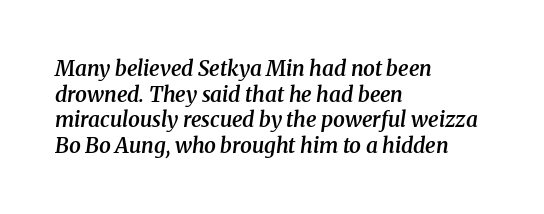
{"italic": "yes", "lean": "right", "slant_degrees": 8, "bold": "semi", "underline": "no", "align": "left", "line_spacing_ratio": 1.22, "letter_spacing": "normal", "letter_spacing_em": 0.0, "glyph_px": 21}
